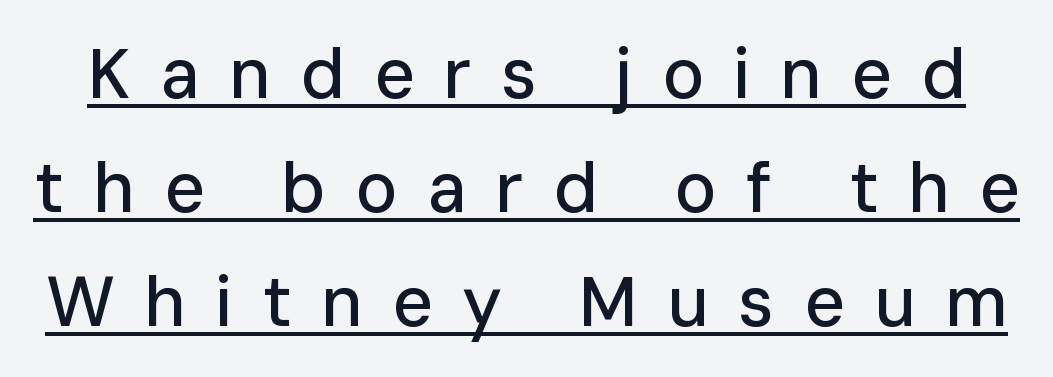
Q: Is the text italic (slanted)? A: No, it is upright.
Q: Is the typeface a serif or a sans-serif typeface? A: Sans-serif.
Q: Is the text underlined? A: Yes.
Q: Is the spacing between letters normal or unusually wide? A: Unusually wide.
Q: Is the spacing between lines tight, normal or loose? A: Normal.
Q: Width (condensed, normal, or wide)? A: Normal.
Q: Stroke contrast? A: Low.
Q: x-height? A: Medium.
Q: Monospaced? A: No.
